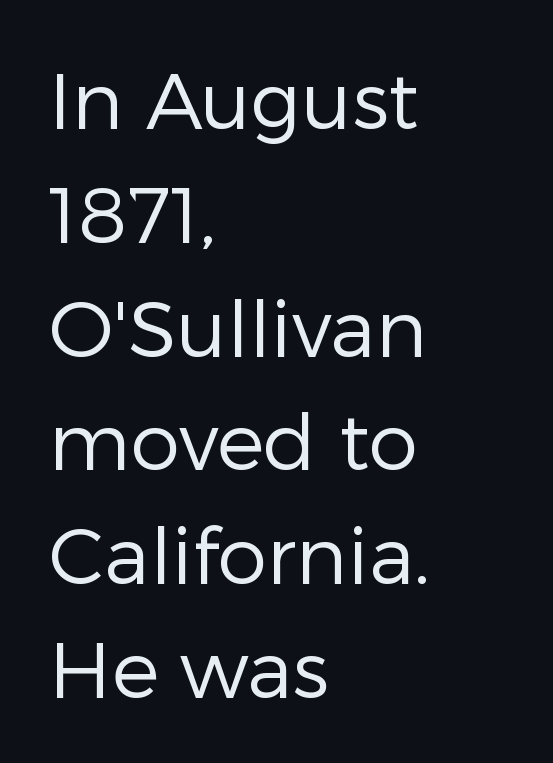
{"serif": "no", "italic": "no", "bold": "no", "weight": "regular", "width": "normal", "stroke_contrast": "low", "x_height": "medium", "monospaced": "no", "underline": "no", "align": "left", "line_spacing": "normal", "line_spacing_ratio": 1.44, "letter_spacing": "normal", "letter_spacing_em": 0.0, "glyph_px": 79}
